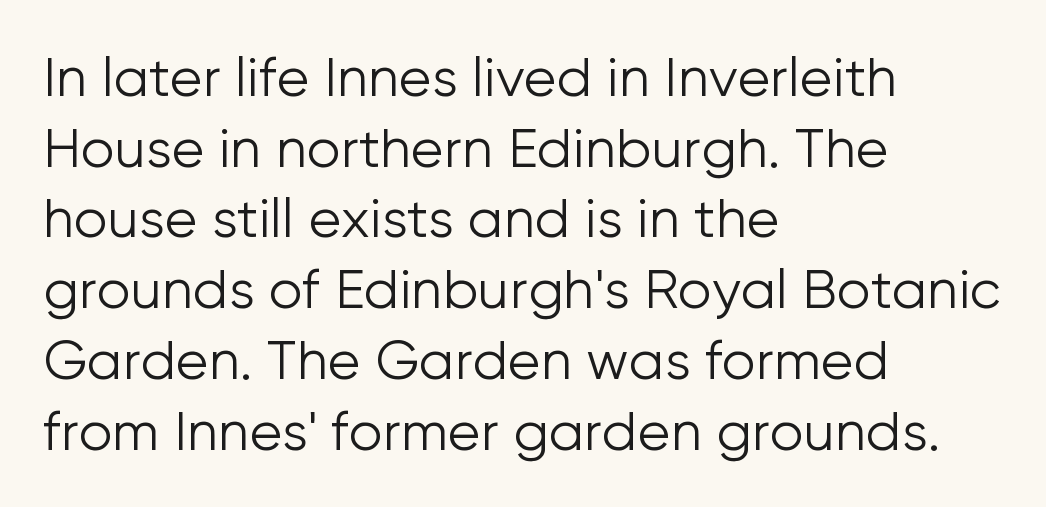
Is the letter spacing exaggerated? No — it looks like the ordinary default. Nothing heavy about these letters — not bold at all. The glyphs in this specimen are sans serif. A normal amount of white space separates one row of letters from the next.
